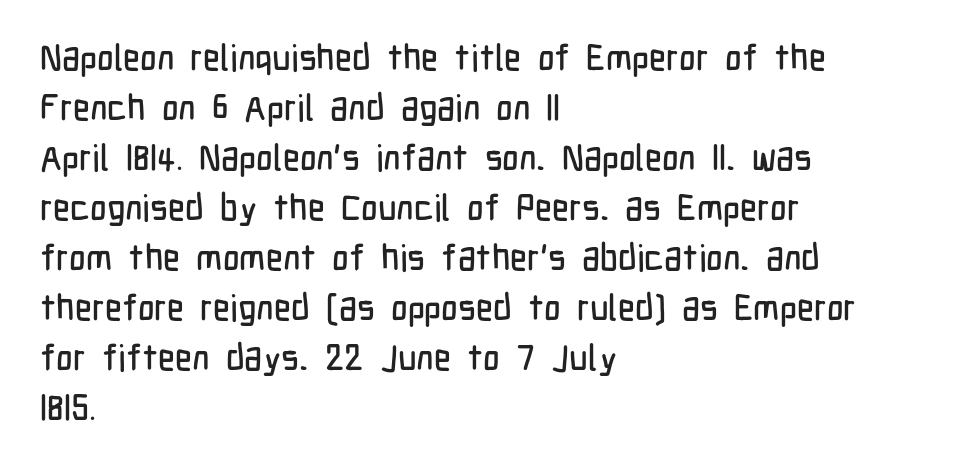
Q: Is the text italic (slanted)? A: No, it is upright.
Q: Is the typeface a serif or a sans-serif typeface? A: Sans-serif.
Q: Is the text underlined? A: No.
Q: How is the paragraph aligned? A: Left-aligned.
Q: Is the spacing between letters normal or unusually wide? A: Normal.
Q: Is the spacing between lines tight, normal or loose? A: Normal.
Q: Width (condensed, normal, or wide)? A: Condensed.
Q: Stroke contrast? A: Low.
Q: x-height? A: Medium.
Q: Monospaced? A: No.
